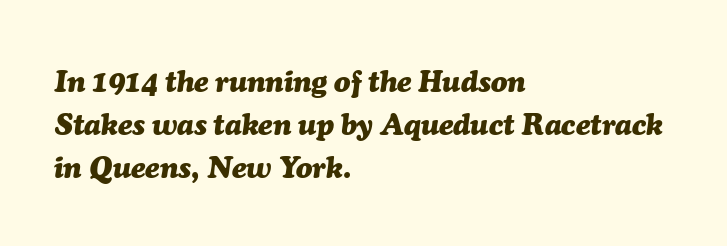
{"italic": "yes", "lean": "right", "slant_degrees": 7, "bold": "yes", "weight": "heavy", "width": "normal", "stroke_contrast": "medium", "x_height": "medium", "monospaced": "no", "underline": "no", "align": "left", "line_spacing": "normal", "line_spacing_ratio": 1.44, "letter_spacing": "normal", "letter_spacing_em": 0.0, "glyph_px": 30}
